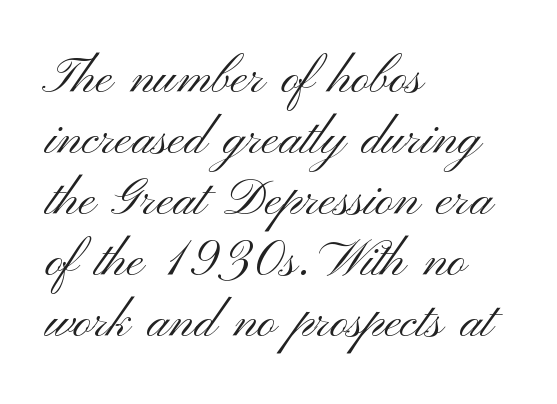
{"serif": "no", "bold": "no", "weight": "light", "width": "wide", "stroke_contrast": "medium", "x_height": "small", "monospaced": "no", "underline": "no", "align": "left", "line_spacing_ratio": 1.22, "letter_spacing": "normal", "letter_spacing_em": 0.0, "glyph_px": 50}
